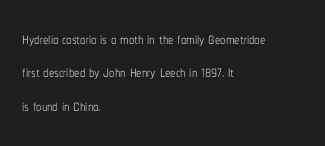
How would I describe the line gaps? Plain and ordinary. Weight: in the light-to-regular range. The type is set solid horizontally, with unmodified tracking. The lines are quadded left.
